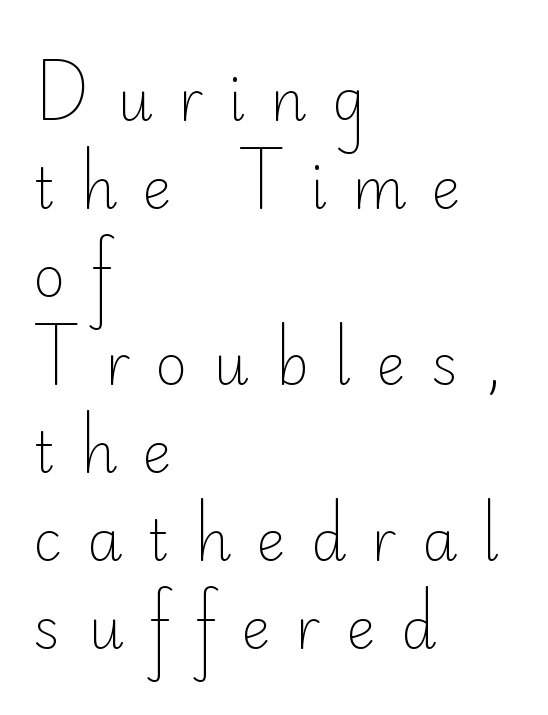
{"serif": "no", "italic": "no", "bold": "no", "weight": "light", "width": "normal", "stroke_contrast": "low", "x_height": "small", "monospaced": "no", "underline": "no", "align": "left", "line_spacing": "normal", "line_spacing_ratio": 1.57, "letter_spacing": "wide", "letter_spacing_em": 0.45, "glyph_px": 56}
